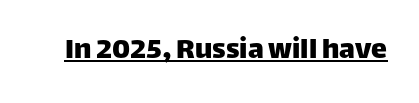
Q: Is the text italic (slanted)? A: No, it is upright.
Q: Is the typeface a serif or a sans-serif typeface? A: Sans-serif.
Q: Is the text underlined? A: Yes.
Q: Is the spacing between letters normal or unusually wide? A: Normal.
Q: Width (condensed, normal, or wide)? A: Normal.
Q: Stroke contrast? A: Low.
Q: x-height? A: Large.
Q: Monospaced? A: No.
